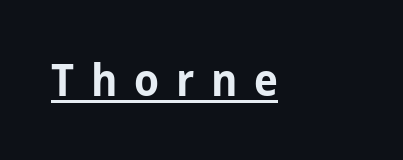
Here the glyphs are tracked loosely, breaking word shapes into spaced letters. Quick note: not italic, upright. Do the characters align in a grid? No, the font is proportional. Decoration check: the copy is underlined. Serif or sans? Sans — the stroke terminals are bare.
